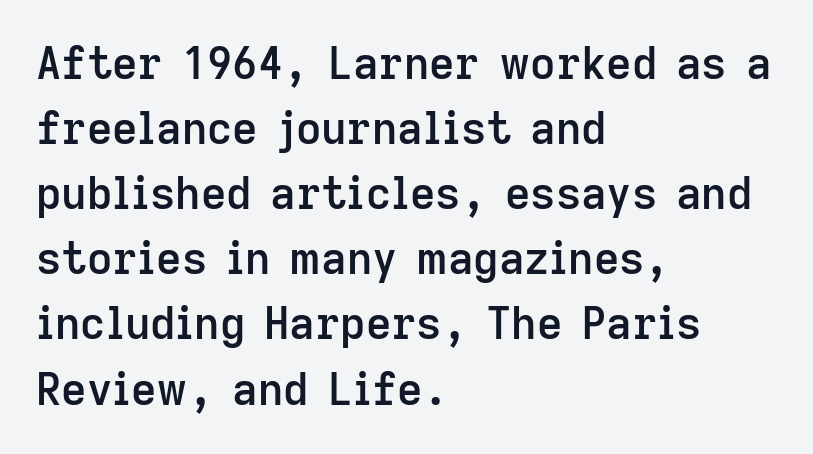
Q: Is the text bold? A: Semi-bold.
Q: Is the text italic (slanted)? A: No, it is upright.
Q: Is the typeface a serif or a sans-serif typeface? A: Sans-serif.
Q: Is the text underlined? A: No.
Q: How is the paragraph aligned? A: Left-aligned.
Q: Is the spacing between letters normal or unusually wide? A: Normal.
Q: Is the spacing between lines tight, normal or loose? A: Normal.
Q: Width (condensed, normal, or wide)? A: Normal.
Q: Stroke contrast? A: Low.
Q: x-height? A: Medium.
Q: Monospaced? A: No.
